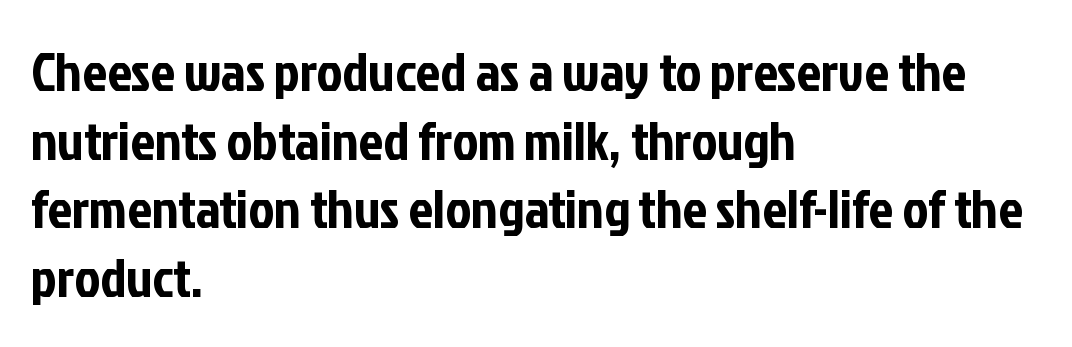
The image shows 55 px condensed sans-serif type, upright; set left-aligned, normal line spacing (1.25x), normal letter spacing, not underlined; low stroke contrast and a medium x-height.
